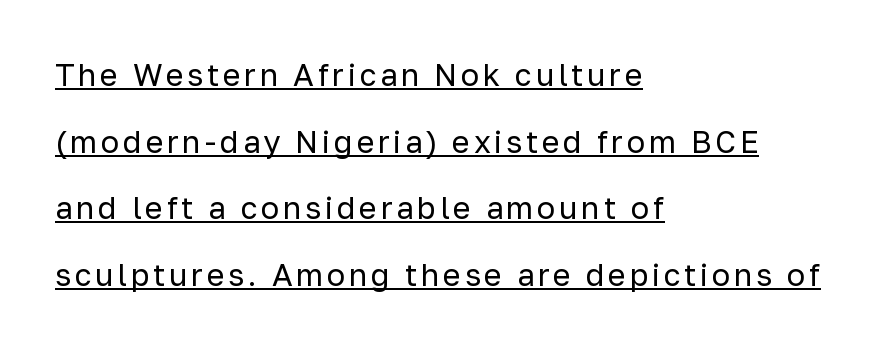
Q: Is the text bold? A: No.
Q: Is the text italic (slanted)? A: No, it is upright.
Q: Is the typeface a serif or a sans-serif typeface? A: Sans-serif.
Q: Is the text underlined? A: Yes.
Q: How is the paragraph aligned? A: Left-aligned.
Q: Is the spacing between lines tight, normal or loose? A: Loose.
Q: Width (condensed, normal, or wide)? A: Normal.
Q: Stroke contrast? A: Low.
Q: x-height? A: Medium.
Q: Monospaced? A: No.
